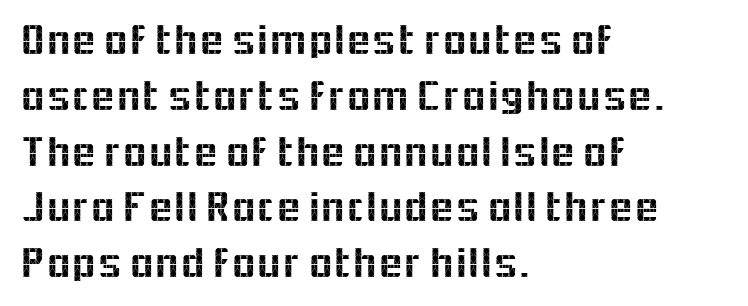
The image shows 45 px sans-serif type, upright; set left-aligned, line spacing 1.24x, normal letter spacing, not underlined; a medium x-height.
